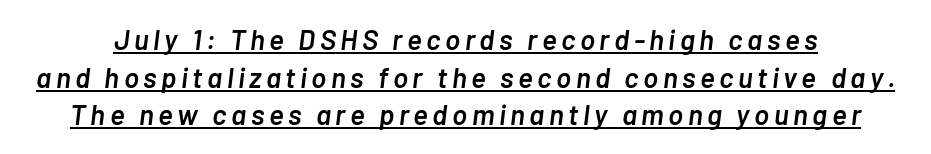
The image shows 28 px semibold type, italic (leaning right); set normal line spacing (1.34x), underlined; low stroke contrast and a medium x-height.
